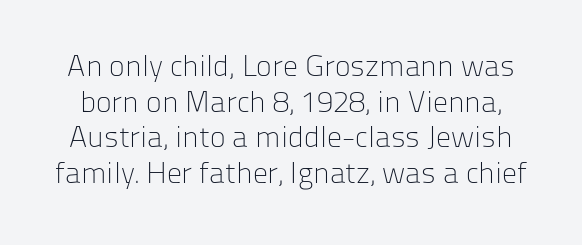
{"serif": "no", "italic": "no", "bold": "no", "weight": "light", "width": "normal", "stroke_contrast": "low", "x_height": "medium", "monospaced": "no", "underline": "no", "line_spacing_ratio": 1.19, "letter_spacing": "normal", "letter_spacing_em": 0.0, "glyph_px": 30}
